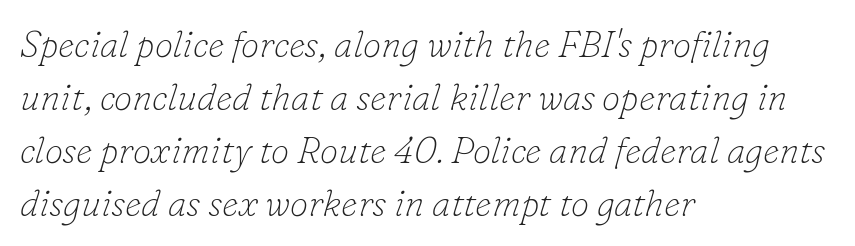
Q: Is the text bold? A: No.
Q: Is the text italic (slanted)? A: Yes, it leans right by about 16 degrees.
Q: Is the typeface a serif or a sans-serif typeface? A: Serif.
Q: Is the text underlined? A: No.
Q: How is the paragraph aligned? A: Left-aligned.
Q: Is the spacing between letters normal or unusually wide? A: Normal.
Q: Is the spacing between lines tight, normal or loose? A: Normal.
Q: Width (condensed, normal, or wide)? A: Normal.
Q: Stroke contrast? A: Low.
Q: x-height? A: Small.
Q: Monospaced? A: No.
